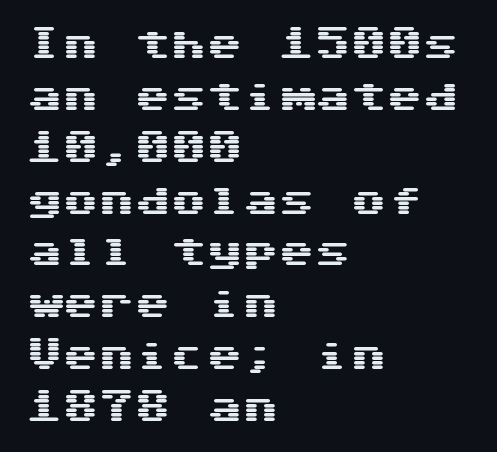
Q: Is the text italic (slanted)? A: No, it is upright.
Q: Is the typeface a serif or a sans-serif typeface? A: Sans-serif.
Q: Is the text underlined? A: No.
Q: How is the paragraph aligned? A: Left-aligned.
Q: Is the spacing between letters normal or unusually wide? A: Normal.
Q: Is the spacing between lines tight, normal or loose? A: Normal.
Q: Width (condensed, normal, or wide)? A: Wide.
Q: Stroke contrast? A: Medium.
Q: x-height? A: Medium.
